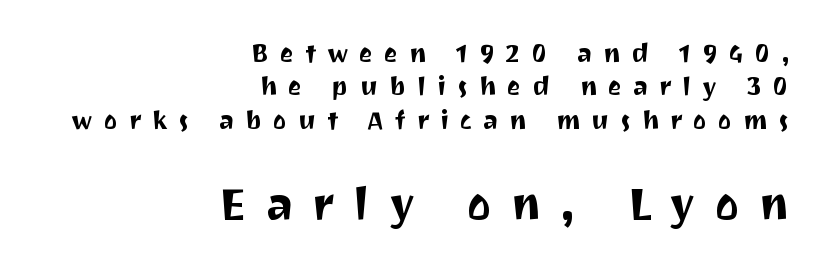
The image shows 46 px sans-serif type, upright; set right-aligned, normal line spacing (1.28x), unusually wide letter spacing (+0.42 em), not underlined; the second (bottom) block is 1.77x larger; medium stroke contrast and a medium x-height.
